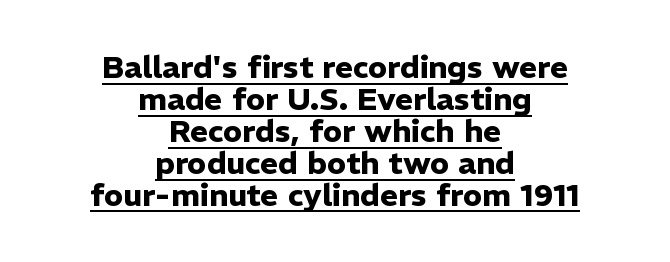
Q: Is the text bold? A: Yes.
Q: Is the text italic (slanted)? A: No, it is upright.
Q: Is the typeface a serif or a sans-serif typeface? A: Sans-serif.
Q: Is the text underlined? A: Yes.
Q: How is the paragraph aligned? A: Centered.
Q: Is the spacing between letters normal or unusually wide? A: Normal.
Q: Is the spacing between lines tight, normal or loose? A: Tight.
Q: Width (condensed, normal, or wide)? A: Normal.
Q: Stroke contrast? A: Low.
Q: x-height? A: Medium.
Q: Monospaced? A: No.
